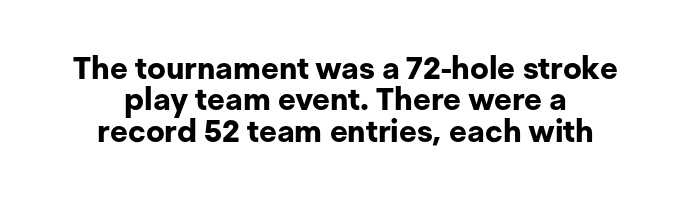
Q: Is the text bold? A: Yes.
Q: Is the text italic (slanted)? A: No, it is upright.
Q: Is the typeface a serif or a sans-serif typeface? A: Sans-serif.
Q: Is the text underlined? A: No.
Q: How is the paragraph aligned? A: Centered.
Q: Is the spacing between letters normal or unusually wide? A: Normal.
Q: Is the spacing between lines tight, normal or loose? A: Tight.
Q: Width (condensed, normal, or wide)? A: Normal.
Q: Stroke contrast? A: Low.
Q: x-height? A: Medium.
Q: Monospaced? A: No.
